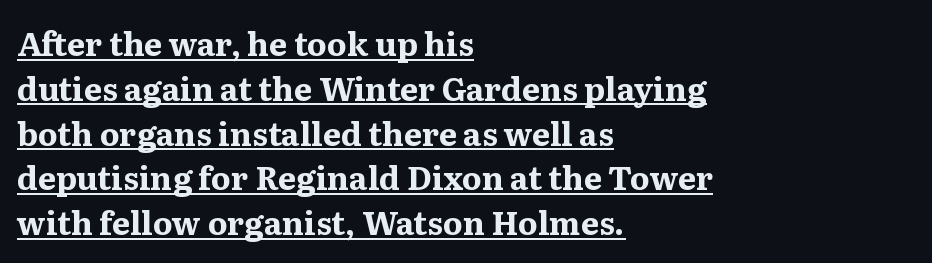
Looks like regular typesetting: each glyph gets only the width it needs. Each glyph is drawn with heavy, bold strokes. Vertical strokes here are truly vertical. Serifs: yes, visible at the terminals of the letterforms. Here the glyphs are tracked normally, forming tight word shapes.
